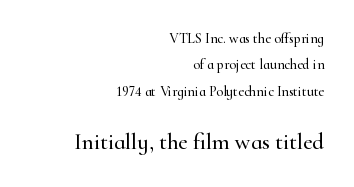
Q: Is the text italic (slanted)? A: No, it is upright.
Q: Is the text underlined? A: No.
Q: How is the paragraph aligned? A: Right-aligned.
Q: Is the spacing between letters normal or unusually wide? A: Normal.
Q: Which block of text is set in a larger size, the first (top) or the second (bottom)? A: The second (bottom) one.
